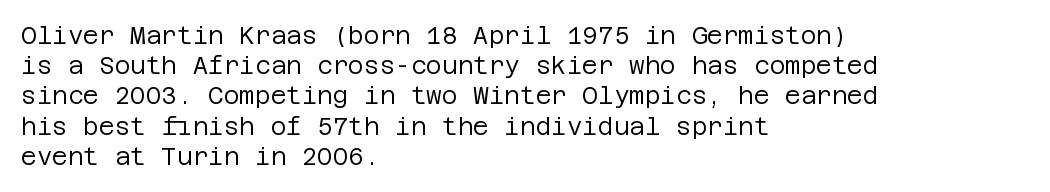
Q: Is the text bold? A: No.
Q: Is the text italic (slanted)? A: No, it is upright.
Q: Is the text underlined? A: No.
Q: How is the paragraph aligned? A: Left-aligned.
Q: Is the spacing between letters normal or unusually wide? A: Normal.
Q: Is the spacing between lines tight, normal or loose? A: Normal.
